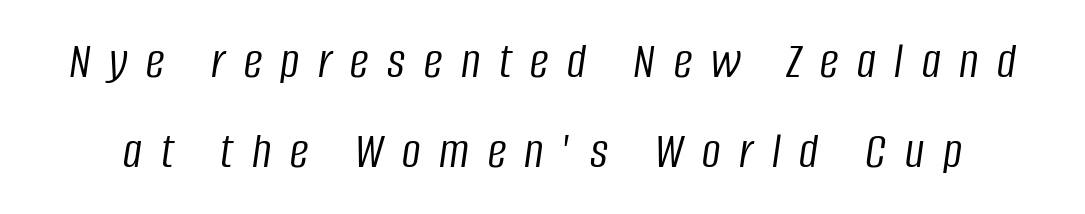
Q: Is the text bold? A: No.
Q: Is the text italic (slanted)? A: Yes, it leans right by about 8 degrees.
Q: Is the text underlined? A: No.
Q: Is the spacing between letters normal or unusually wide? A: Unusually wide.
Q: Width (condensed, normal, or wide)? A: Condensed.
Q: Stroke contrast? A: Low.
Q: x-height? A: Large.
Q: Monospaced? A: No.
